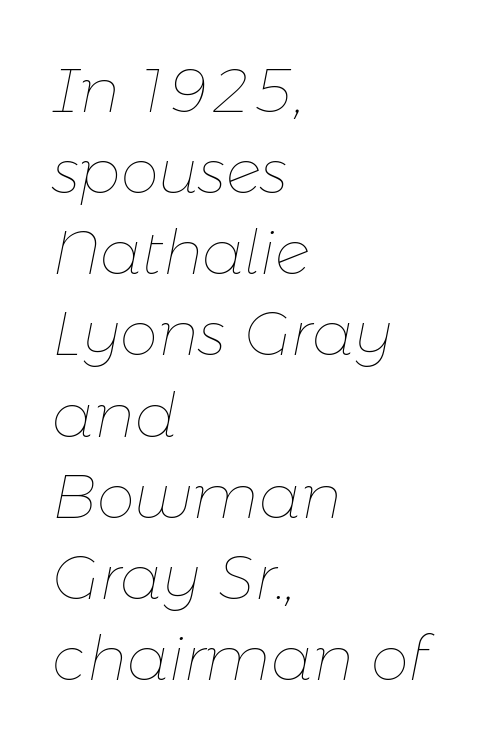
{"italic": "yes", "lean": "right", "slant_degrees": 11, "bold": "no", "weight": "thin", "width": "normal", "stroke_contrast": "low", "x_height": "medium", "monospaced": "no", "underline": "no", "align": "left", "line_spacing": "normal", "line_spacing_ratio": 1.33, "letter_spacing": "normal", "letter_spacing_em": 0.0, "glyph_px": 61}
